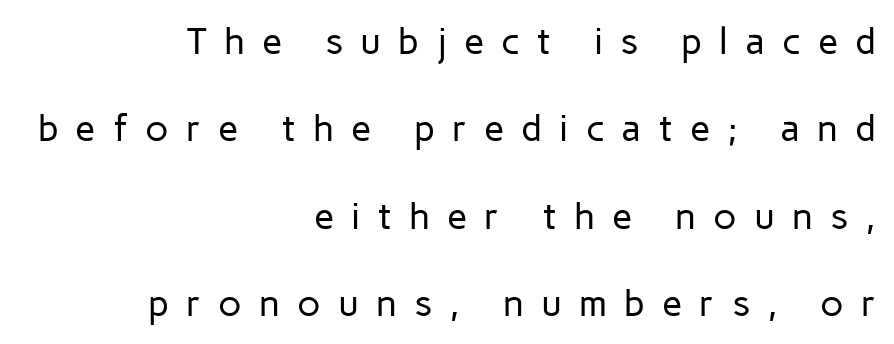
{"serif": "no", "italic": "no", "bold": "no", "weight": "regular", "width": "normal", "stroke_contrast": "low", "x_height": "medium", "monospaced": "no", "underline": "no", "align": "right", "line_spacing": "loose", "line_spacing_ratio": 2.36, "letter_spacing": "wide", "letter_spacing_em": 0.46, "glyph_px": 37}
